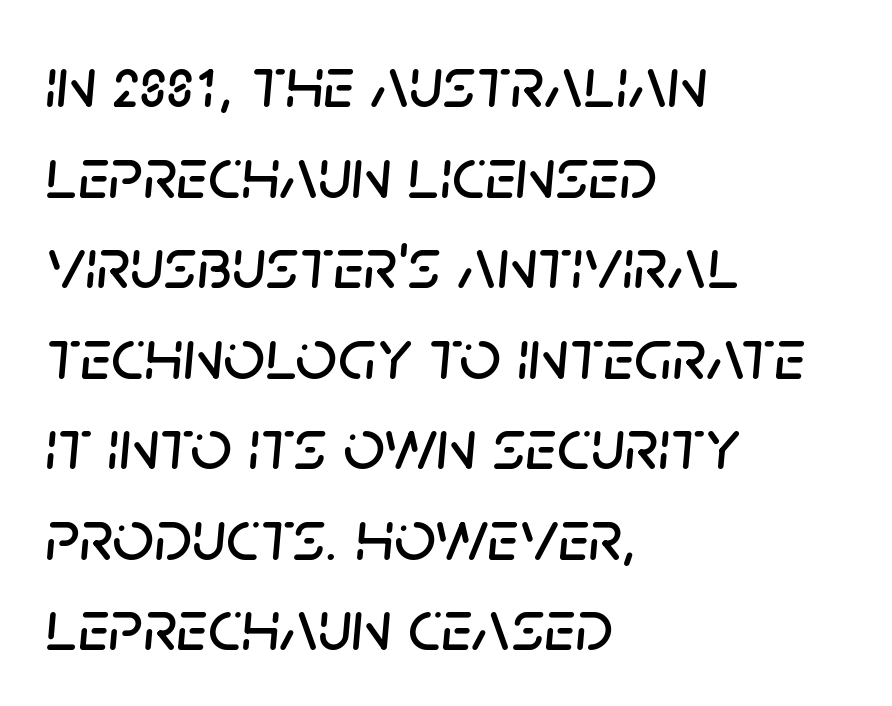
Lines of text with bare space underneath. The lines in this sample share a left origin and differ only in where they stop. Think of a printed novel: that variable character pitch is what you see here. The glyphs look as if they've been sheared to an angle.
